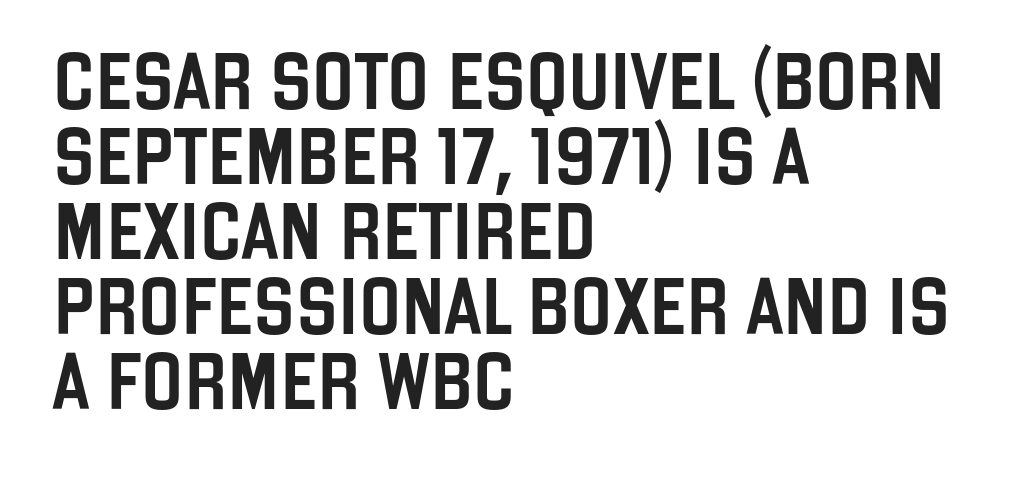
The image shows 56 px condensed sans-serif type, upright; set left-aligned, normal line spacing (1.34x), normal letter spacing, not underlined; low stroke contrast and a large x-height.
